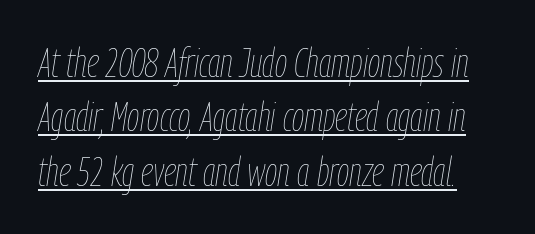
The image shows 40 px thin, condensed type, italic (leaning right); set normal line spacing (1.36x), normal letter spacing, underlined; low stroke contrast and a medium x-height.
